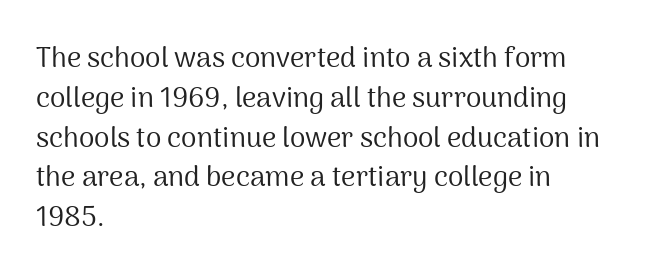
Unbolded letterforms with no extra heft. The rows are spaced the way most documents space them. Check under the words: just untouched page. The text was rendered using a sans face with plain stroke endings. The ragged edge is on the right, which tells us the setting is flush left.
